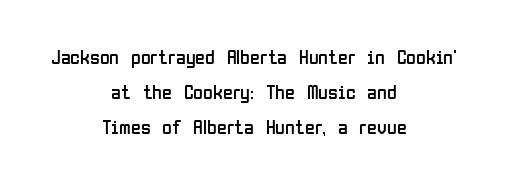
Q: Is the text bold? A: No.
Q: Is the text italic (slanted)? A: No, it is upright.
Q: Is the text underlined? A: No.
Q: How is the paragraph aligned? A: Centered.
Q: Is the spacing between letters normal or unusually wide? A: Normal.
